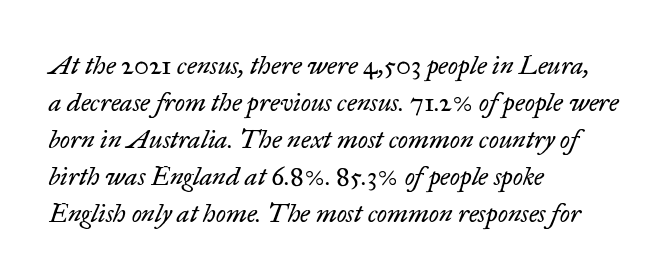
The image shows 26 px text type, italic (leaning right); set left-aligned, normal line spacing (1.42x), normal letter spacing, not underlined.
